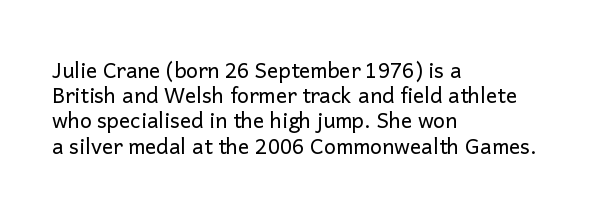
{"italic": "no", "bold": "no", "underline": "no", "align": "left", "line_spacing_ratio": 1.2, "letter_spacing": "normal", "letter_spacing_em": 0.0, "glyph_px": 21}
